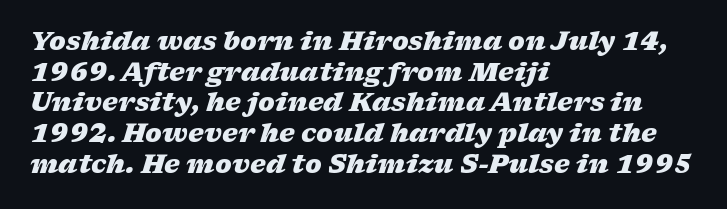
{"italic": "yes", "lean": "right", "slant_degrees": 17, "bold": "yes", "underline": "no", "align": "left", "line_spacing_ratio": 1.23, "letter_spacing": "normal", "letter_spacing_em": 0.0, "glyph_px": 25}
